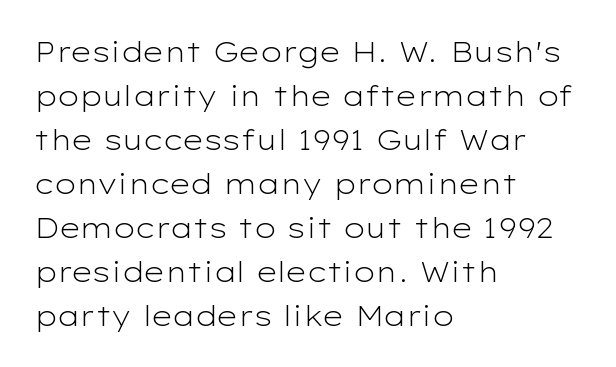
The image shows 28 px light, wide sans-serif type, upright; set left-aligned, normal line spacing (1.57x), normal letter spacing, not underlined; low stroke contrast and a medium x-height.
